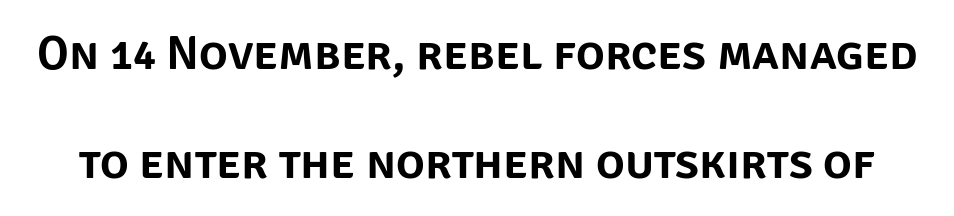
{"serif": "no", "italic": "no", "width": "normal", "stroke_contrast": "low", "x_height": "large", "monospaced": "no", "underline": "no", "line_spacing": "loose", "line_spacing_ratio": 2.27, "letter_spacing": "normal", "letter_spacing_em": 0.0, "glyph_px": 48}
